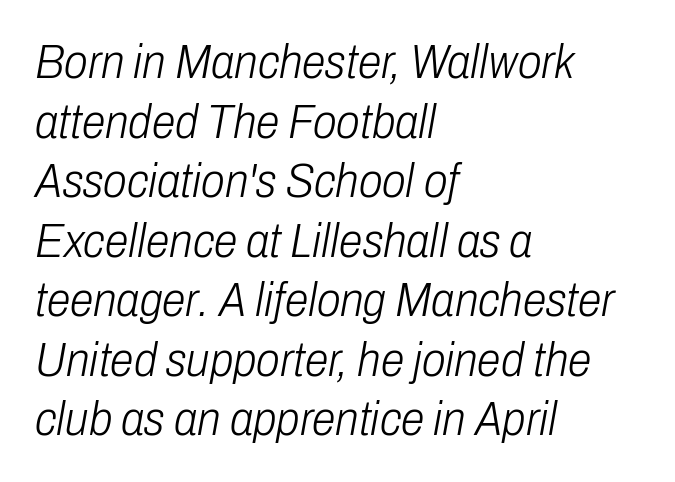
{"italic": "yes", "lean": "right", "slant_degrees": 10, "bold": "no", "weight": "light", "width": "condensed", "stroke_contrast": "low", "x_height": "medium", "monospaced": "no", "underline": "no", "align": "left", "line_spacing_ratio": 1.24, "letter_spacing": "normal", "letter_spacing_em": 0.0, "glyph_px": 48}
